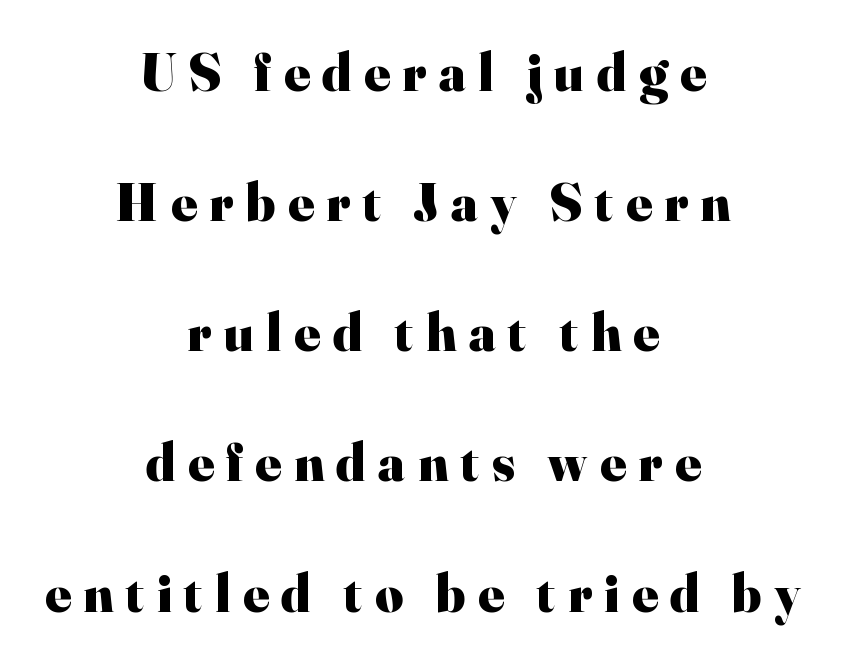
Here the designer chose a conventional face with non-uniform glyph widths. The baseline area is clear. A centered setting, common on invitations and titles, is used for this passage. Letter spacing: wide.
